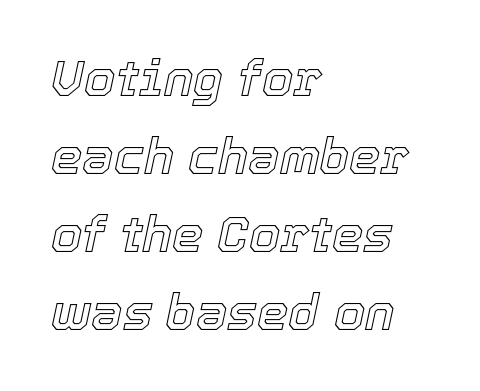
Q: Is the text italic (slanted)? A: Yes, it leans right by about 12 degrees.
Q: Is the text underlined? A: No.
Q: How is the paragraph aligned? A: Left-aligned.
Q: Is the spacing between letters normal or unusually wide? A: Normal.
Q: Is the spacing between lines tight, normal or loose? A: Normal.
Q: Width (condensed, normal, or wide)? A: Normal.
Q: x-height? A: Medium.
Q: Monospaced? A: No.
